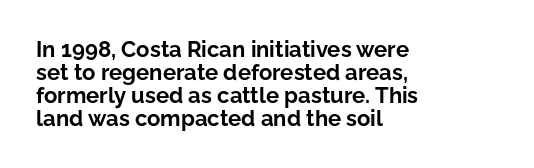
The image shows 22 px bold type, upright; set left-aligned, tight line spacing (1.04x), normal letter spacing, not underlined.
